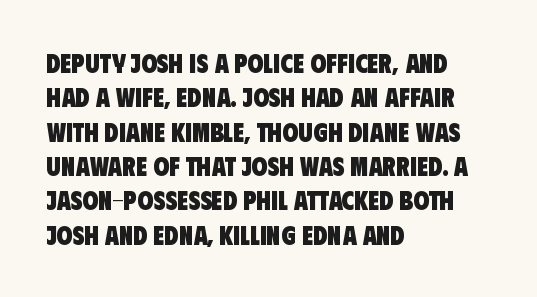
Q: Is the text bold? A: Yes.
Q: Is the text underlined? A: No.
Q: How is the paragraph aligned? A: Left-aligned.
Q: Is the spacing between letters normal or unusually wide? A: Normal.
Q: Is the spacing between lines tight, normal or loose? A: Normal.
